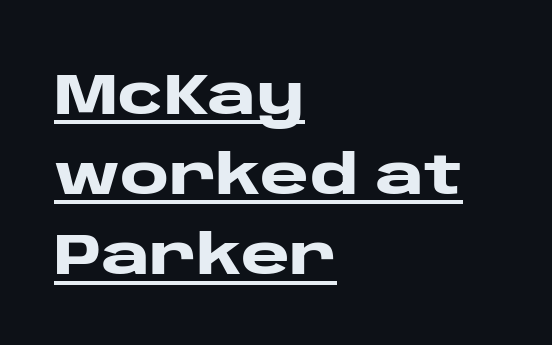
Reading down the column, the eye jumps a familiar distance to each next line. Strokes here are thick enough to call this a true bold. No italicization has been applied; the sample stays upright. Letter spacing: default.
